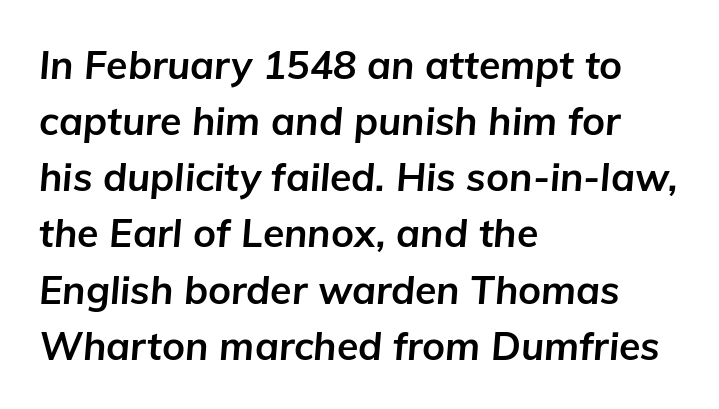
{"italic": "yes", "lean": "right", "slant_degrees": 5, "bold": "yes", "weight": "bold", "width": "normal", "stroke_contrast": "low", "x_height": "medium", "monospaced": "no", "underline": "no", "align": "left", "line_spacing": "normal", "line_spacing_ratio": 1.44, "letter_spacing": "normal", "letter_spacing_em": 0.0, "glyph_px": 39}
